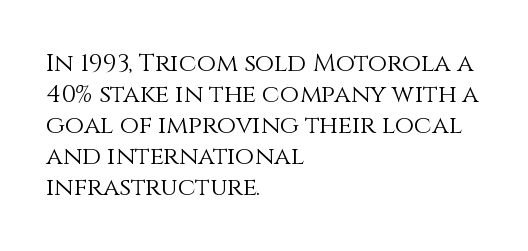
{"italic": "no", "bold": "no", "underline": "no", "align": "left", "line_spacing_ratio": 1.24, "letter_spacing": "normal", "letter_spacing_em": 0.0, "glyph_px": 25}
